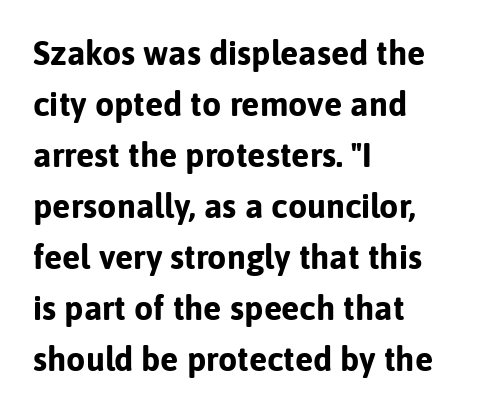
Q: Is the text bold? A: Yes.
Q: Is the text italic (slanted)? A: No, it is upright.
Q: Is the typeface a serif or a sans-serif typeface? A: Sans-serif.
Q: Is the text underlined? A: No.
Q: How is the paragraph aligned? A: Left-aligned.
Q: Is the spacing between letters normal or unusually wide? A: Normal.
Q: Is the spacing between lines tight, normal or loose? A: Normal.
Q: Width (condensed, normal, or wide)? A: Normal.
Q: Stroke contrast? A: Low.
Q: x-height? A: Medium.
Q: Monospaced? A: No.
